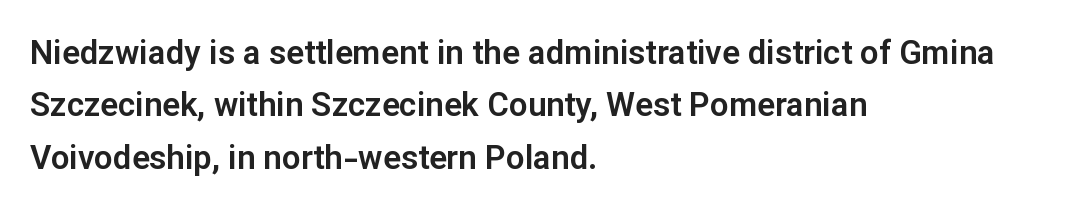
The rows are spaced the way most documents space them. These lines are rendered in a variable-pitch font. The paragraph has a hard left edge and a soft right edge. I'd call this a sans setting — the letters go barefoot. Students, note that the glyphs here touch the page at normal intervals.
